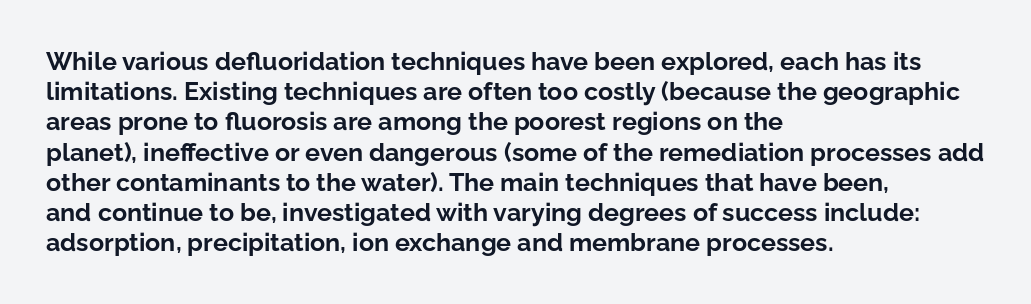
Q: Is the text bold? A: Yes.
Q: Is the text italic (slanted)? A: No, it is upright.
Q: Is the text underlined? A: No.
Q: How is the paragraph aligned? A: Left-aligned.
Q: Is the spacing between letters normal or unusually wide? A: Normal.
